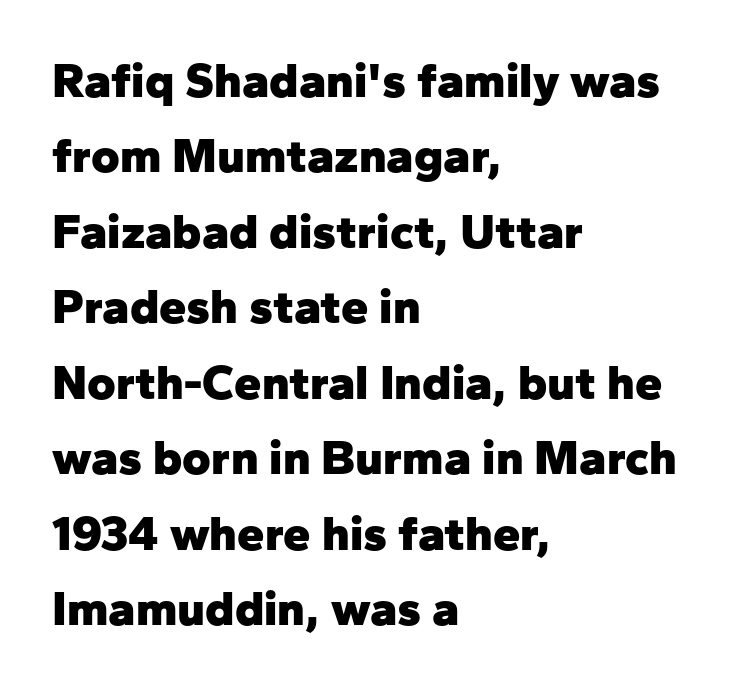
The image shows 49 px heavy sans-serif type, upright; set left-aligned, normal line spacing (1.54x), normal letter spacing, not underlined; low stroke contrast and a medium x-height.
